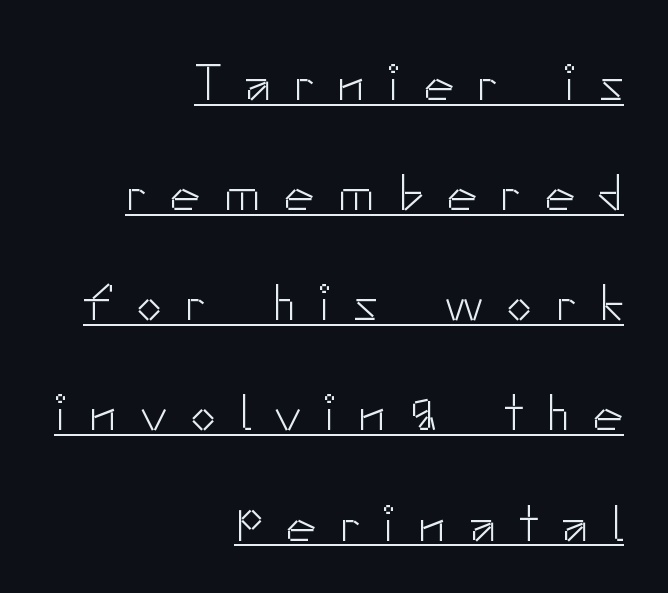
The image shows 51 px light sans-serif type, upright; set right-aligned, loose line spacing (2.16x), unusually wide letter spacing (+0.46 em), underlined; low stroke contrast and a small x-height.
